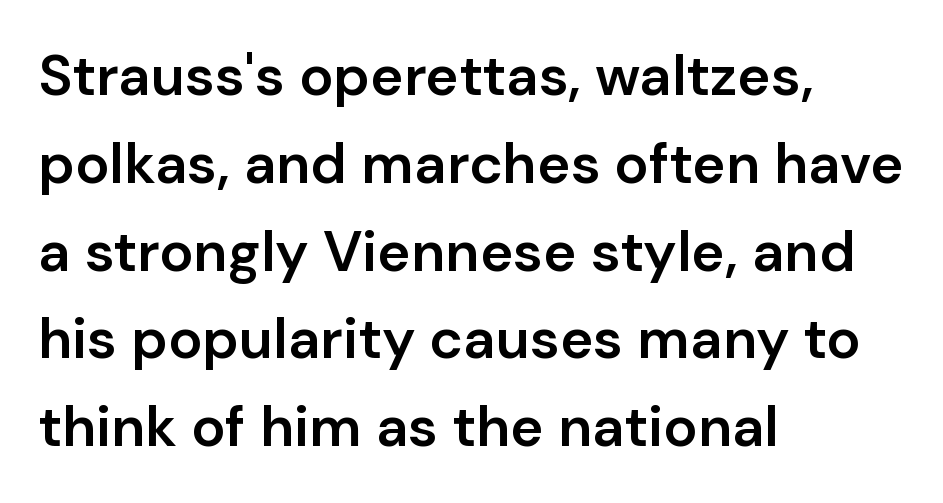
Its strokes are somewhat broadened, the hallmark of semibold type. The letterforms sit shoulder to shoulder at normal distance. Font category for this specimen: sans-serif. The passage shown is typed in a proportional face where columns would drift.
